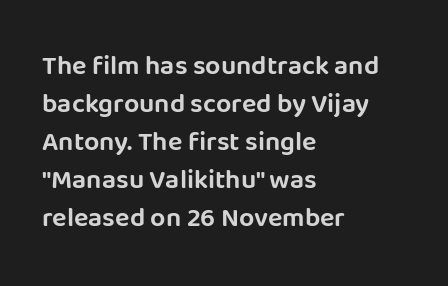
Q: Is the text italic (slanted)? A: No, it is upright.
Q: Is the text underlined? A: No.
Q: How is the paragraph aligned? A: Left-aligned.
Q: Is the spacing between letters normal or unusually wide? A: Normal.
Q: Is the spacing between lines tight, normal or loose? A: Normal.
